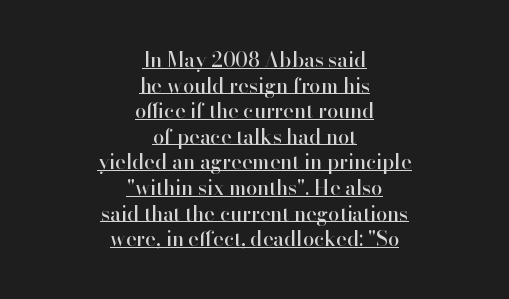
The image shows 20 px text type, upright; set centered, normal line spacing (1.28x), normal letter spacing, underlined.
